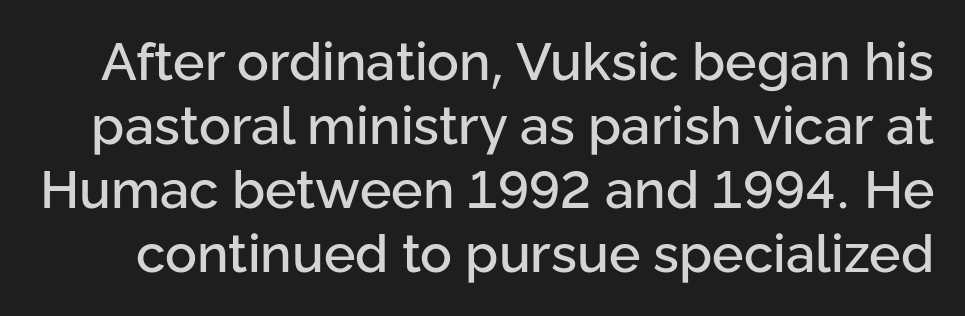
The letters stand straight up with perfectly vertical stems. Glance below the letters and you will spot only blank space. You could call the tracking neutral — neither tight nor loose. The rendering uses natural spacing where letterforms have individual widths. Note: no serifs on the glyphs.
